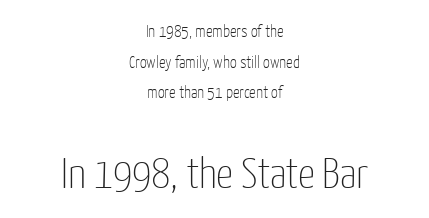
{"serif": "no", "italic": "no", "bold": "no", "weight": "thin", "width": "condensed", "stroke_contrast": "low", "x_height": "medium", "monospaced": "no", "underline": "no", "align": "center", "line_spacing_ratio": 1.8, "letter_spacing": "normal", "letter_spacing_em": 0.0, "larger_block": "second", "size_ratio": 2.53, "glyph_px": 43}
